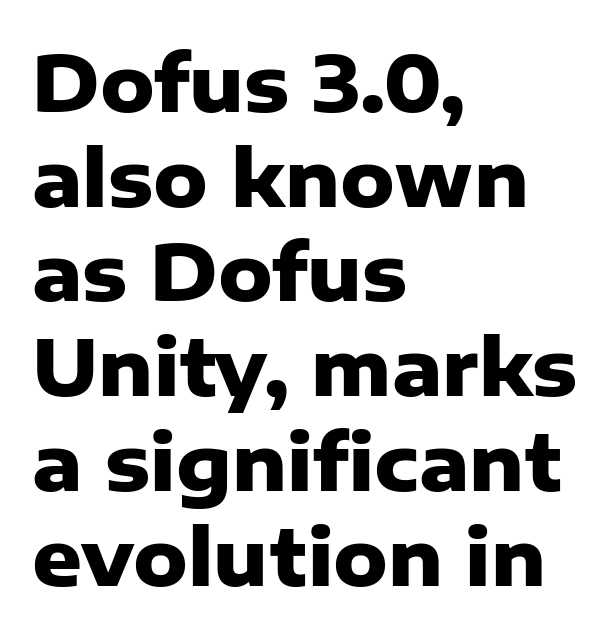
Q: Is the text bold? A: Yes.
Q: Is the text italic (slanted)? A: No, it is upright.
Q: Is the typeface a serif or a sans-serif typeface? A: Sans-serif.
Q: Is the text underlined? A: No.
Q: How is the paragraph aligned? A: Left-aligned.
Q: Is the spacing between letters normal or unusually wide? A: Normal.
Q: Width (condensed, normal, or wide)? A: Normal.
Q: Stroke contrast? A: Low.
Q: x-height? A: Medium.
Q: Monospaced? A: No.
